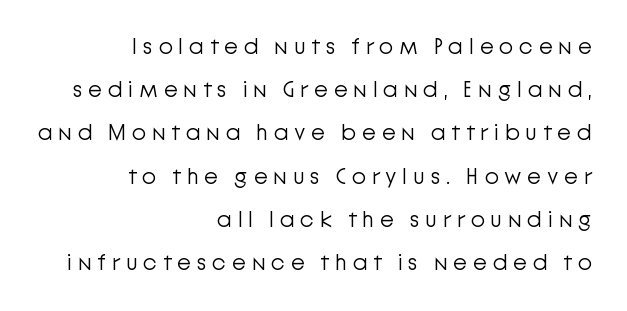
Q: Is the text bold? A: No.
Q: Is the text italic (slanted)? A: No, it is upright.
Q: Is the text underlined? A: No.
Q: How is the paragraph aligned? A: Right-aligned.
Q: Is the spacing between letters normal or unusually wide? A: Unusually wide.
